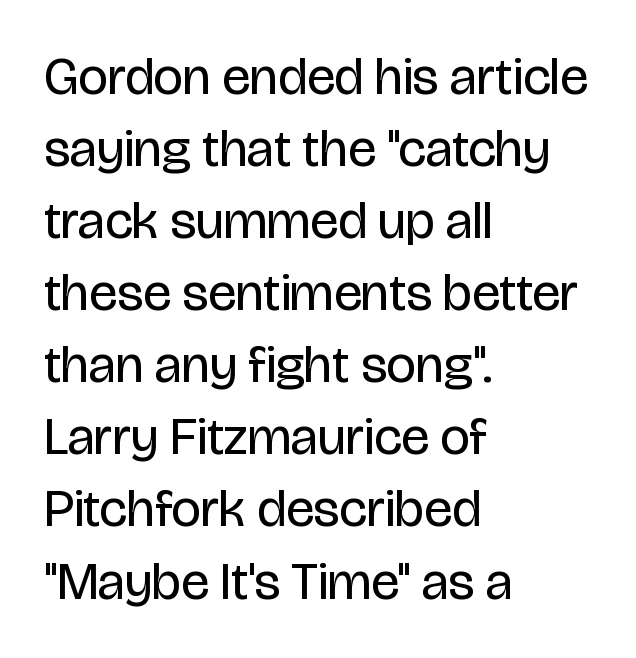
The image shows 53 px regular-weight, condensed sans-serif type, upright; set left-aligned, normal line spacing (1.36x), normal letter spacing, not underlined; low stroke contrast and a large x-height.
